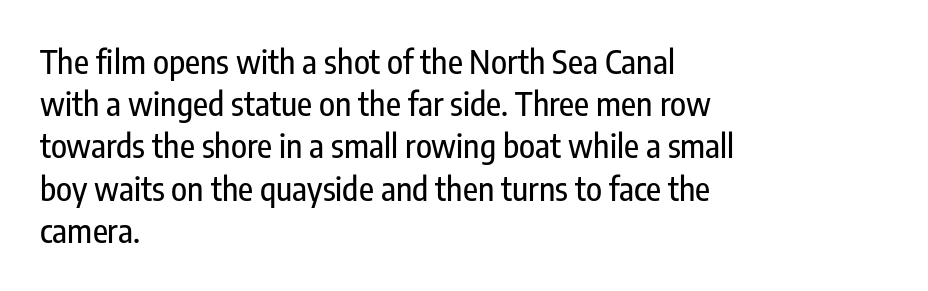
The image shows 33 px condensed sans-serif type, upright; set left-aligned, normal line spacing (1.28x), normal letter spacing, not underlined; low stroke contrast and a medium x-height.
